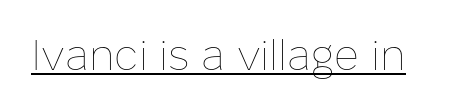
Q: Is the text bold? A: No.
Q: Is the text italic (slanted)? A: No, it is upright.
Q: Is the text underlined? A: Yes.
Q: Is the spacing between letters normal or unusually wide? A: Normal.
Q: Width (condensed, normal, or wide)? A: Normal.
Q: Stroke contrast? A: Low.
Q: x-height? A: Medium.
Q: Monospaced? A: No.
